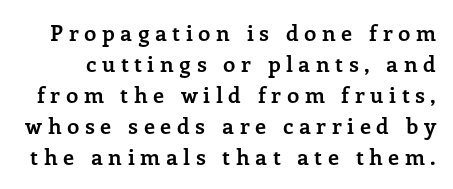
{"italic": "no", "bold": "yes", "underline": "no", "line_spacing": "normal", "line_spacing_ratio": 1.41, "letter_spacing": "wide", "letter_spacing_em": 0.25, "glyph_px": 22}
